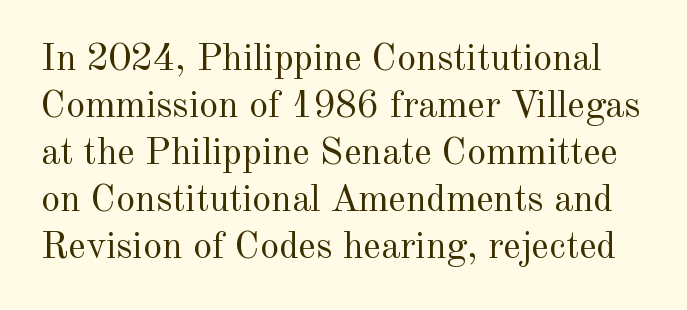
{"serif": "yes", "italic": "no", "bold": "no", "weight": "regular", "width": "normal", "x_height": "small", "monospaced": "no", "underline": "no", "line_spacing_ratio": 1.24, "letter_spacing": "normal", "letter_spacing_em": 0.0, "glyph_px": 38}
